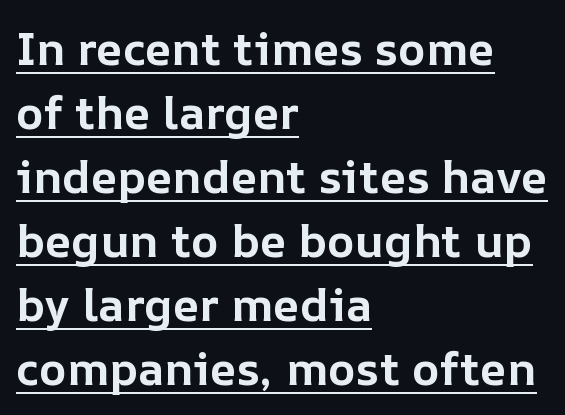
Does extra space separate the letters? No, they use regular spacing. The passage is arranged the way most books set body copy — flush left. The characters look thick and weighty, a clear bold. Proportional: the letters do not fall into vertical columns.
